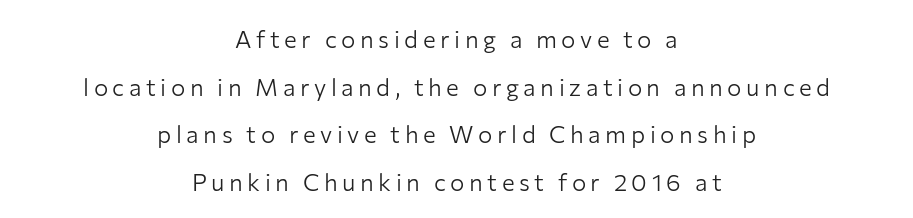
The image shows 24 px text type, upright; set centered, loose line spacing (1.98x), not underlined.
